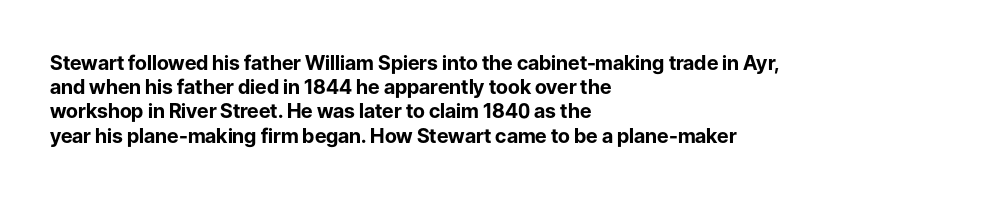
Descenders hang freely into open space. The paragraph has a hard left edge and a soft right edge. It's the straight-up-and-down kind of type. Observe the ordinary spacing: letters are neighbours, not strangers. Weight check: bold — yes, fully.
